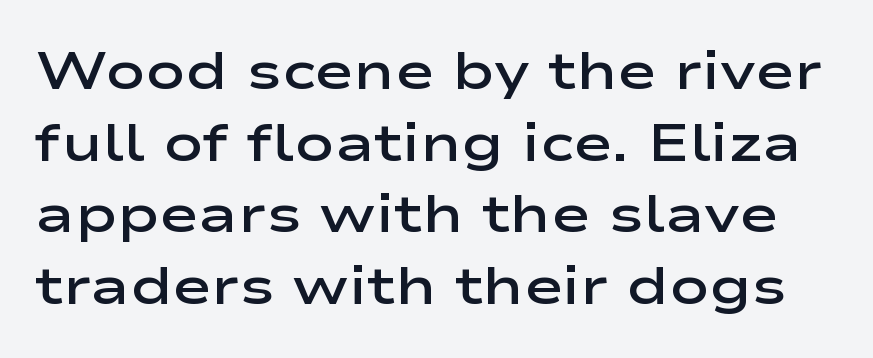
The image shows 53 px semibold, wide sans-serif type, upright; set normal line spacing (1.35x), normal letter spacing, not underlined; low stroke contrast and a medium x-height.
